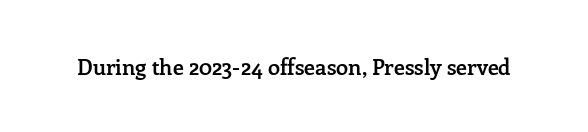
There is no visible air inserted between adjacent glyphs. The characters look somewhat weighty, a semibold short of true bold. Check the space under the baseline: it is left empty. Ascenders rise straight up at ninety degrees.
